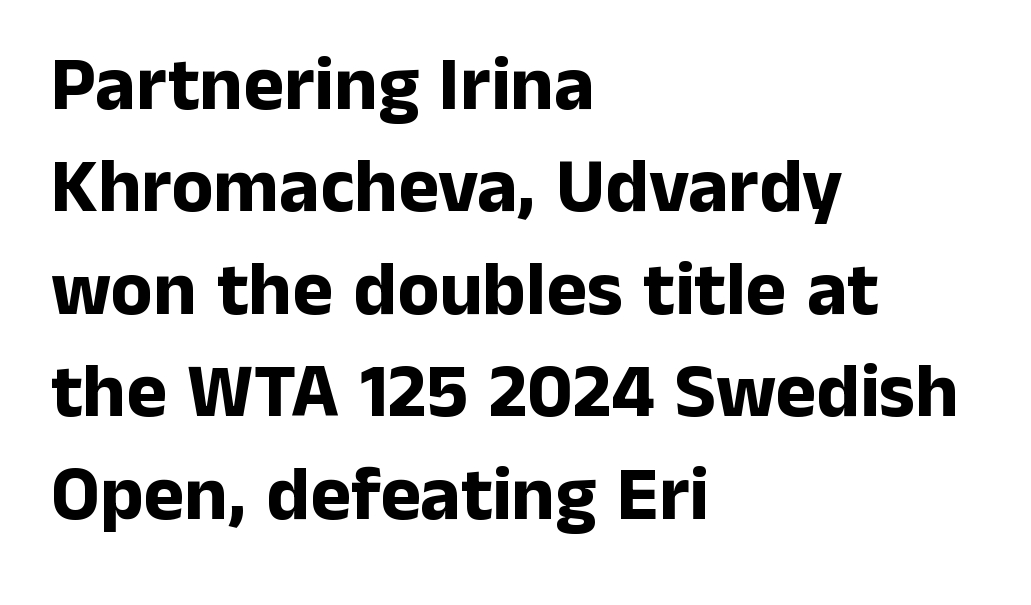
{"serif": "no", "italic": "no", "bold": "yes", "weight": "bold", "width": "normal", "stroke_contrast": "low", "x_height": "medium", "monospaced": "no", "underline": "no", "align": "left", "line_spacing": "normal", "line_spacing_ratio": 1.33, "letter_spacing": "normal", "letter_spacing_em": 0.0, "glyph_px": 77}
